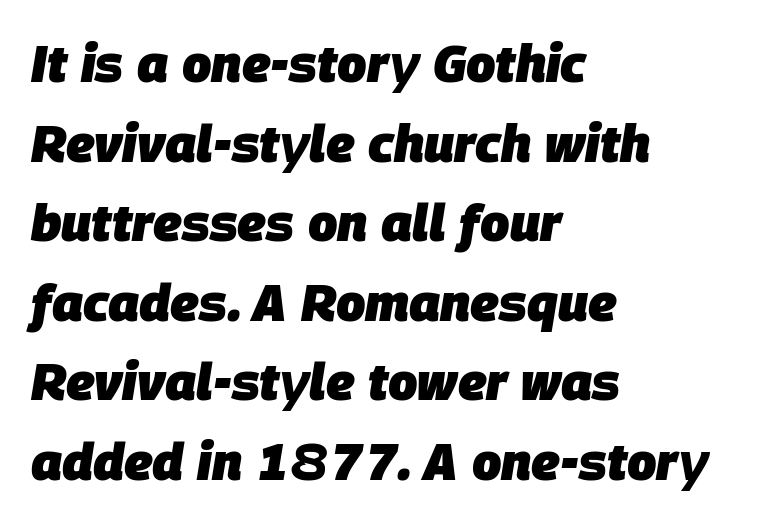
Q: Is the text bold? A: Yes.
Q: Is the text italic (slanted)? A: Yes, it leans right by about 9 degrees.
Q: Is the text underlined? A: No.
Q: How is the paragraph aligned? A: Left-aligned.
Q: Is the spacing between letters normal or unusually wide? A: Normal.
Q: Is the spacing between lines tight, normal or loose? A: Normal.
Q: Width (condensed, normal, or wide)? A: Normal.
Q: Stroke contrast? A: Low.
Q: x-height? A: Large.
Q: Monospaced? A: No.
